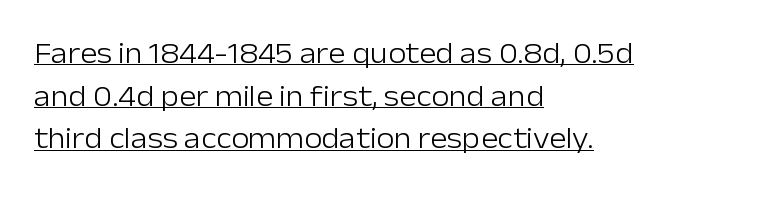
{"serif": "no", "italic": "no", "bold": "no", "weight": "light", "width": "normal", "stroke_contrast": "low", "x_height": "medium", "monospaced": "no", "underline": "yes", "align": "left", "line_spacing": "normal", "line_spacing_ratio": 1.47, "letter_spacing": "normal", "letter_spacing_em": 0.0, "glyph_px": 29}
